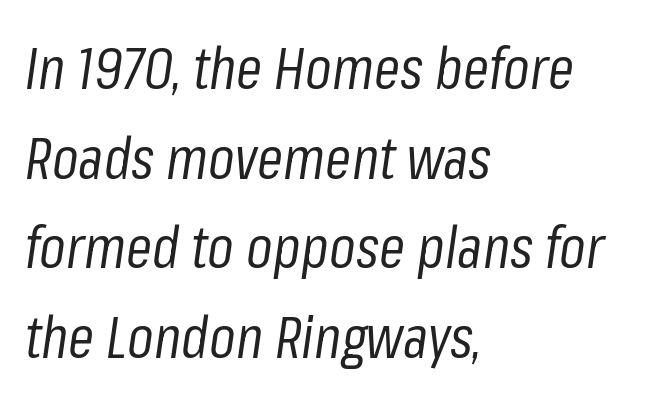
The image shows 59 px regular-weight, condensed type, italic (leaning right); set left-aligned, normal line spacing (1.52x), normal letter spacing, not underlined; low stroke contrast and a medium x-height.
